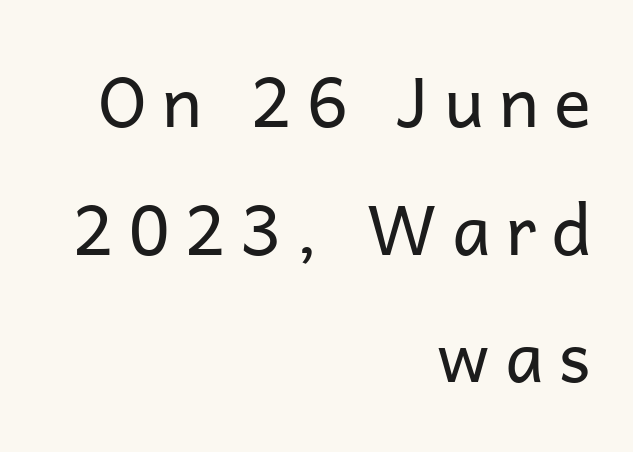
{"serif": "no", "italic": "no", "bold": "no", "weight": "regular", "width": "normal", "stroke_contrast": "low", "x_height": "medium", "monospaced": "no", "underline": "no", "align": "right", "line_spacing_ratio": 1.85, "letter_spacing": "wide", "letter_spacing_em": 0.22, "glyph_px": 69}
